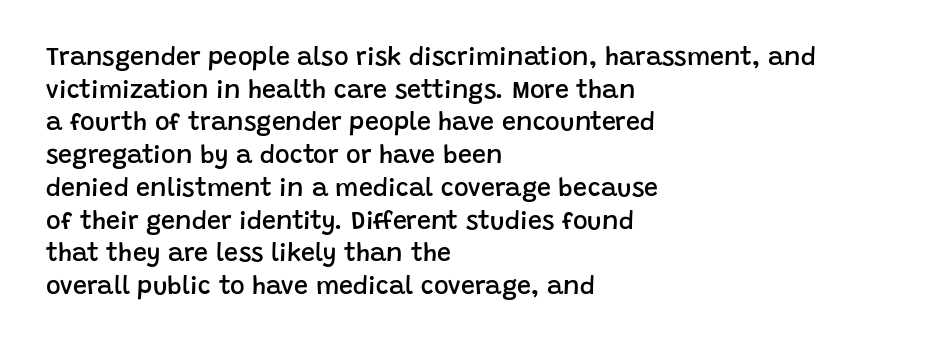
{"italic": "no", "bold": "semi", "underline": "no", "align": "left", "line_spacing": "normal", "line_spacing_ratio": 1.31, "letter_spacing": "normal", "letter_spacing_em": 0.0, "glyph_px": 25}
